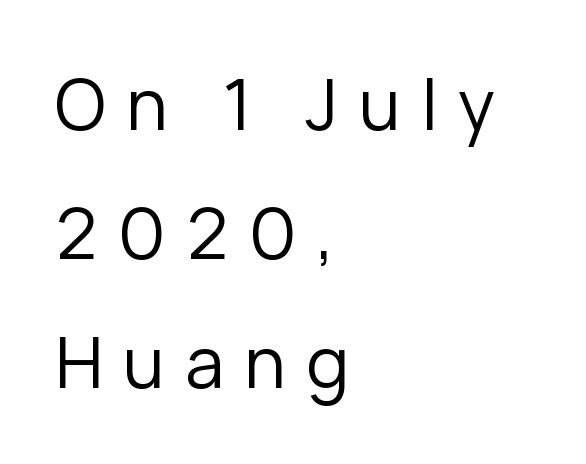
Font category for this specimen: sans-serif. The rendering uses natural spacing where letterforms have individual widths. This reads as an unemphasized weight, regular at the heaviest. Plain, unruled lines of type.
